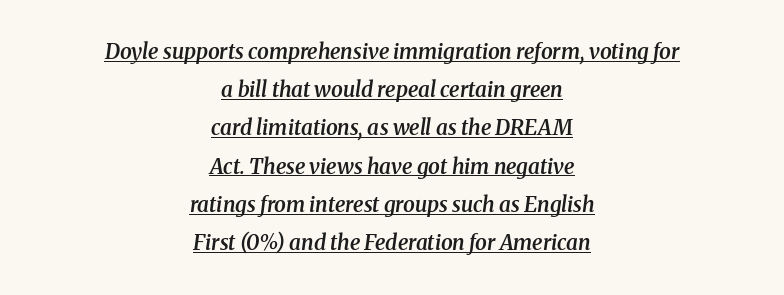
Q: Is the text bold? A: Semi-bold.
Q: Is the text italic (slanted)? A: Yes, it leans right by about 8 degrees.
Q: Is the text underlined? A: Yes.
Q: How is the paragraph aligned? A: Centered.
Q: Is the spacing between letters normal or unusually wide? A: Normal.
